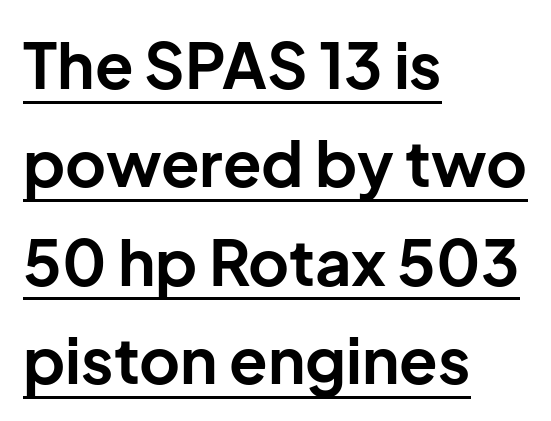
{"serif": "no", "italic": "no", "bold": "yes", "weight": "bold", "width": "normal", "stroke_contrast": "low", "x_height": "medium", "monospaced": "no", "underline": "yes", "align": "left", "line_spacing": "normal", "line_spacing_ratio": 1.56, "letter_spacing": "normal", "letter_spacing_em": 0.0, "glyph_px": 63}
